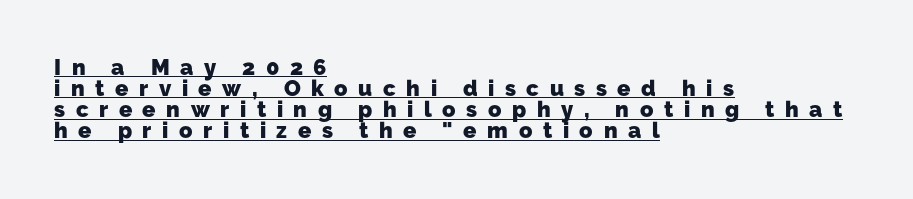
In terms of leading, this rendering errs on the cramped side. Loose tracking; the words dissolve into strings of separated letters. You can see a thin bar hugging the bottom of the glyphs. Line beginnings align vertically; line endings do not.
